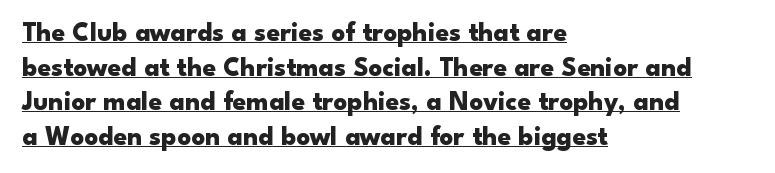
{"italic": "no", "bold": "yes", "underline": "yes", "align": "left", "line_spacing": "normal", "line_spacing_ratio": 1.28, "letter_spacing": "normal", "letter_spacing_em": 0.0, "glyph_px": 27}
